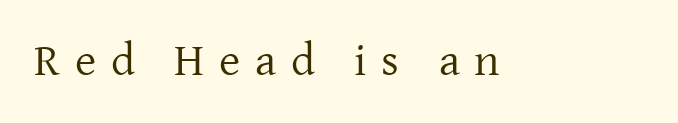
Q: Is the text bold? A: No.
Q: Is the text italic (slanted)? A: No, it is upright.
Q: Is the typeface a serif or a sans-serif typeface? A: Serif.
Q: Is the text underlined? A: No.
Q: Is the spacing between letters normal or unusually wide? A: Unusually wide.
Q: Width (condensed, normal, or wide)? A: Normal.
Q: Stroke contrast? A: Low.
Q: x-height? A: Medium.
Q: Monospaced? A: No.
